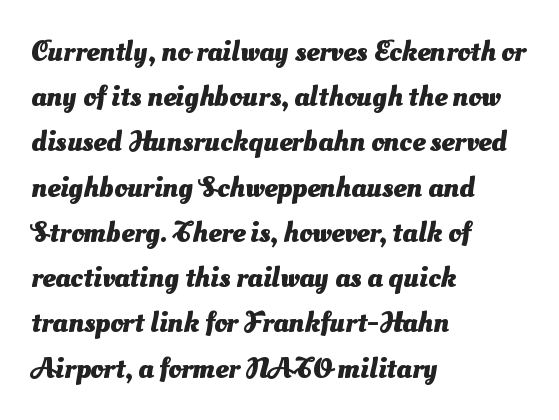
Q: Is the text bold? A: Yes.
Q: Is the typeface a serif or a sans-serif typeface? A: Sans-serif.
Q: Is the text underlined? A: No.
Q: How is the paragraph aligned? A: Left-aligned.
Q: Is the spacing between letters normal or unusually wide? A: Normal.
Q: Is the spacing between lines tight, normal or loose? A: Normal.
Q: Width (condensed, normal, or wide)? A: Normal.
Q: Stroke contrast? A: Medium.
Q: x-height? A: Small.
Q: Monospaced? A: No.
